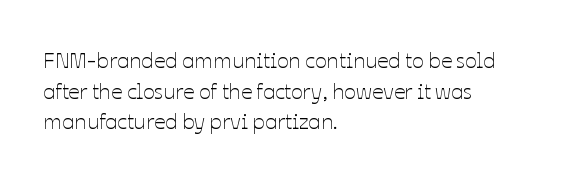
Q: Is the text bold? A: No.
Q: Is the text italic (slanted)? A: No, it is upright.
Q: Is the text underlined? A: No.
Q: How is the paragraph aligned? A: Left-aligned.
Q: Is the spacing between letters normal or unusually wide? A: Normal.
Q: Is the spacing between lines tight, normal or loose? A: Normal.
